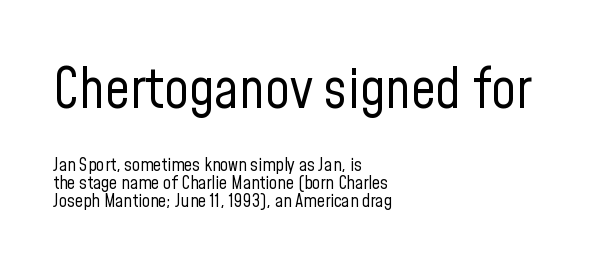
Q: Is the text bold? A: No.
Q: Is the text italic (slanted)? A: No, it is upright.
Q: Is the typeface a serif or a sans-serif typeface? A: Sans-serif.
Q: Is the text underlined? A: No.
Q: How is the paragraph aligned? A: Left-aligned.
Q: Is the spacing between letters normal or unusually wide? A: Normal.
Q: Is the spacing between lines tight, normal or loose? A: Tight.
Q: Which block of text is set in a larger size, the first (top) or the second (bottom)? A: The first (top) one.
Q: Width (condensed, normal, or wide)? A: Condensed.
Q: Stroke contrast? A: Low.
Q: x-height? A: Medium.
Q: Monospaced? A: No.
